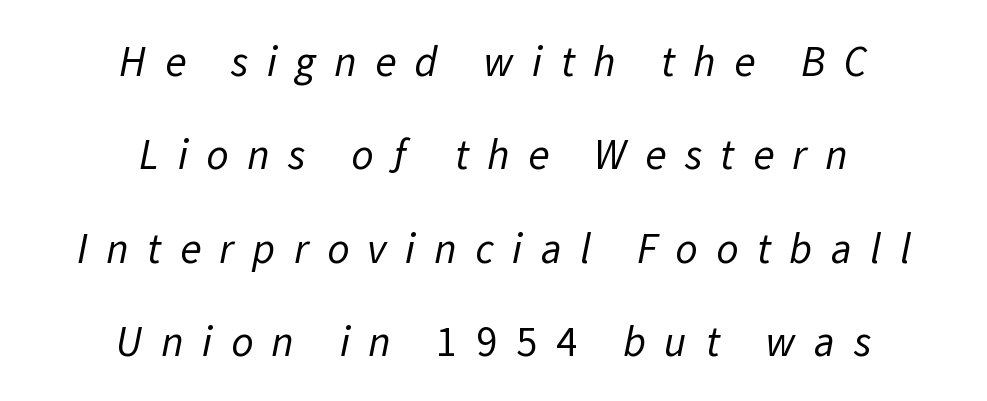
Q: Is the text bold? A: No.
Q: Is the typeface a serif or a sans-serif typeface? A: Sans-serif.
Q: Is the text underlined? A: No.
Q: How is the paragraph aligned? A: Centered.
Q: Is the spacing between letters normal or unusually wide? A: Unusually wide.
Q: Is the spacing between lines tight, normal or loose? A: Loose.
Q: Width (condensed, normal, or wide)? A: Normal.
Q: Stroke contrast? A: Low.
Q: x-height? A: Medium.
Q: Monospaced? A: No.
